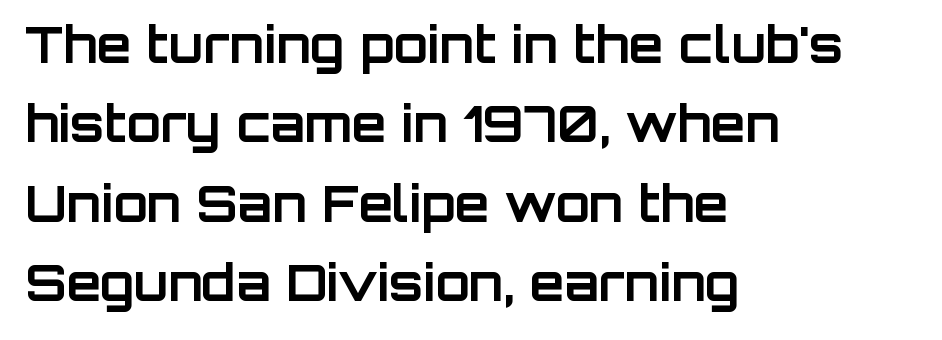
The image shows 50 px bold sans-serif type, upright; set left-aligned, normal line spacing (1.59x), normal letter spacing, not underlined; low stroke contrast and a large x-height.
